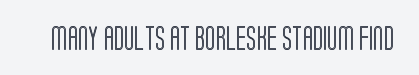
{"italic": "no", "underline": "no", "letter_spacing": "normal", "letter_spacing_em": 0.0, "glyph_px": 24}
